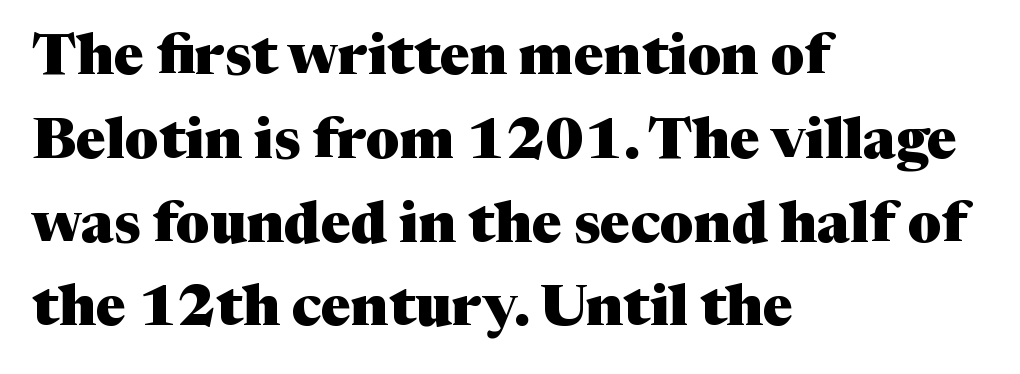
The image shows 57 px heavy serif type, upright; set left-aligned, normal line spacing (1.47x), normal letter spacing, not underlined; medium stroke contrast and a medium x-height.
